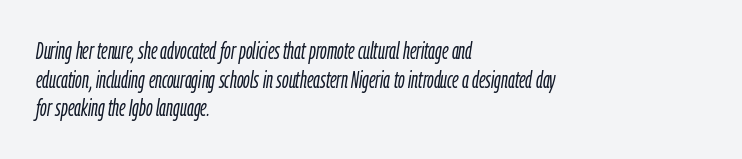
Q: Is the text bold? A: No.
Q: Is the text italic (slanted)? A: Yes, it leans right by about 9 degrees.
Q: Is the text underlined? A: No.
Q: How is the paragraph aligned? A: Left-aligned.
Q: Is the spacing between letters normal or unusually wide? A: Normal.
Q: Is the spacing between lines tight, normal or loose? A: Normal.
